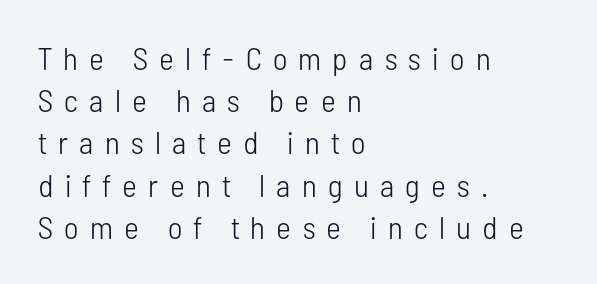
Q: Is the text bold? A: No.
Q: Is the text italic (slanted)? A: No, it is upright.
Q: Is the typeface a serif or a sans-serif typeface? A: Sans-serif.
Q: Is the text underlined? A: No.
Q: How is the paragraph aligned? A: Left-aligned.
Q: Is the spacing between letters normal or unusually wide? A: Unusually wide.
Q: Is the spacing between lines tight, normal or loose? A: Normal.
Q: Width (condensed, normal, or wide)? A: Condensed.
Q: Stroke contrast? A: Low.
Q: x-height? A: Medium.
Q: Monospaced? A: No.
